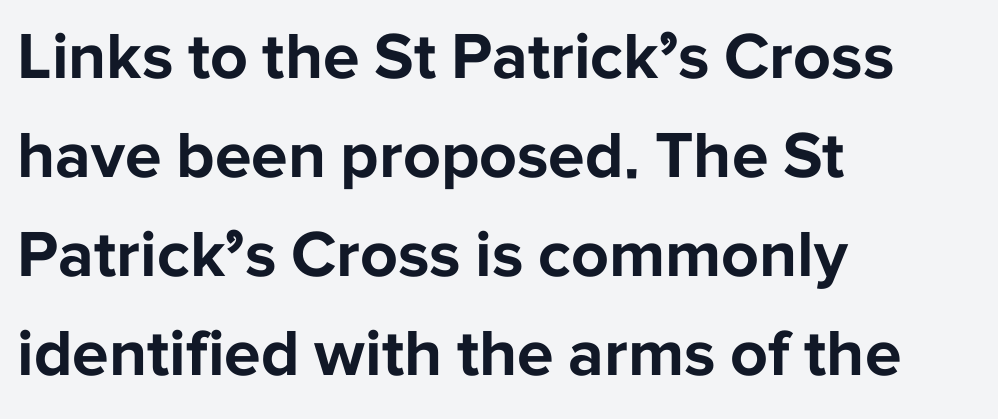
{"serif": "no", "italic": "no", "bold": "yes", "weight": "bold", "width": "normal", "stroke_contrast": "low", "x_height": "medium", "monospaced": "no", "underline": "no", "align": "left", "line_spacing": "normal", "line_spacing_ratio": 1.5, "letter_spacing": "normal", "letter_spacing_em": 0.0, "glyph_px": 66}
